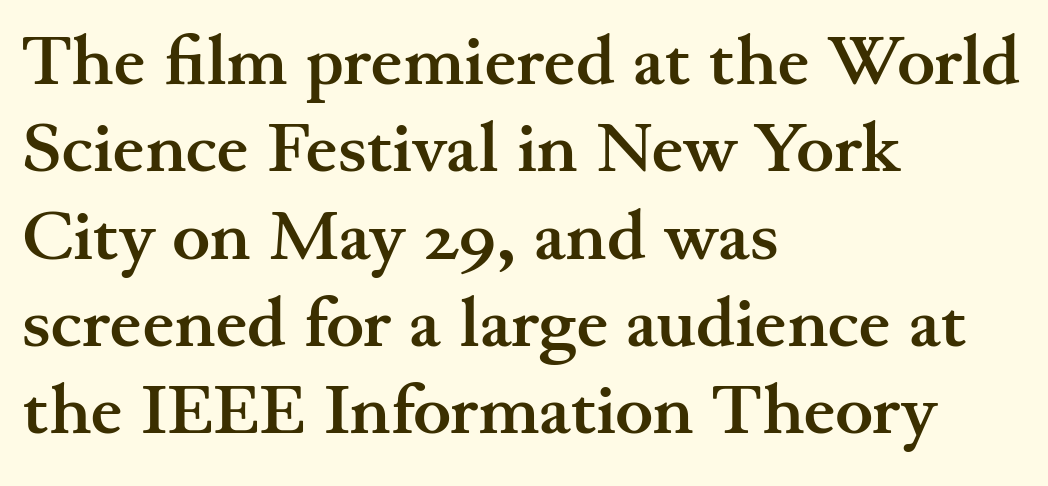
The image shows 71 px semibold, wide serif type, upright; set left-aligned, line spacing 1.23x, normal letter spacing, not underlined; medium stroke contrast and a small x-height.
